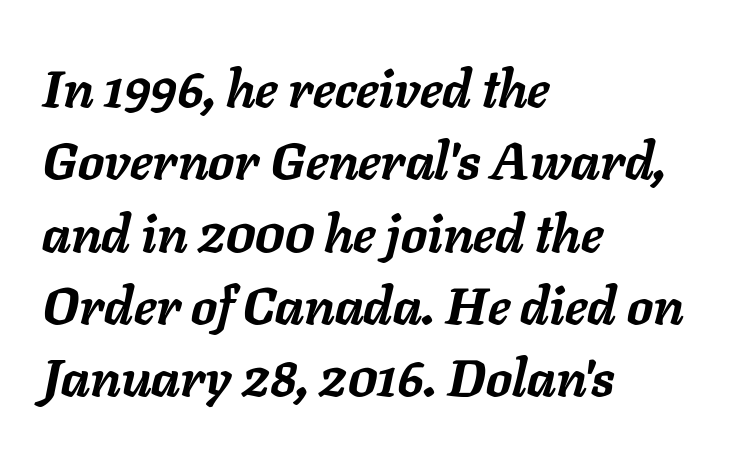
The image shows 52 px semibold type, italic (leaning right); set left-aligned, normal line spacing (1.39x), normal letter spacing, not underlined; low stroke contrast and a medium x-height.
